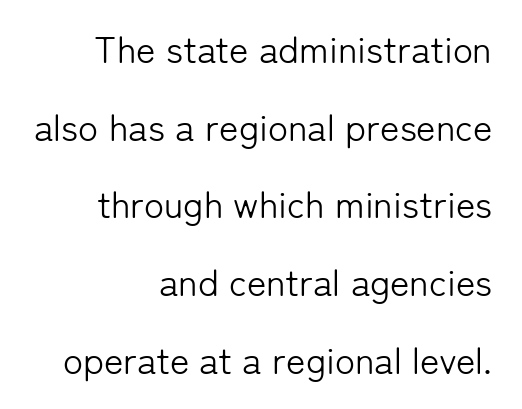
The image shows 37 px light sans-serif type, upright; set right-aligned, loose line spacing (2.1x), normal letter spacing, not underlined; low stroke contrast and a medium x-height.
